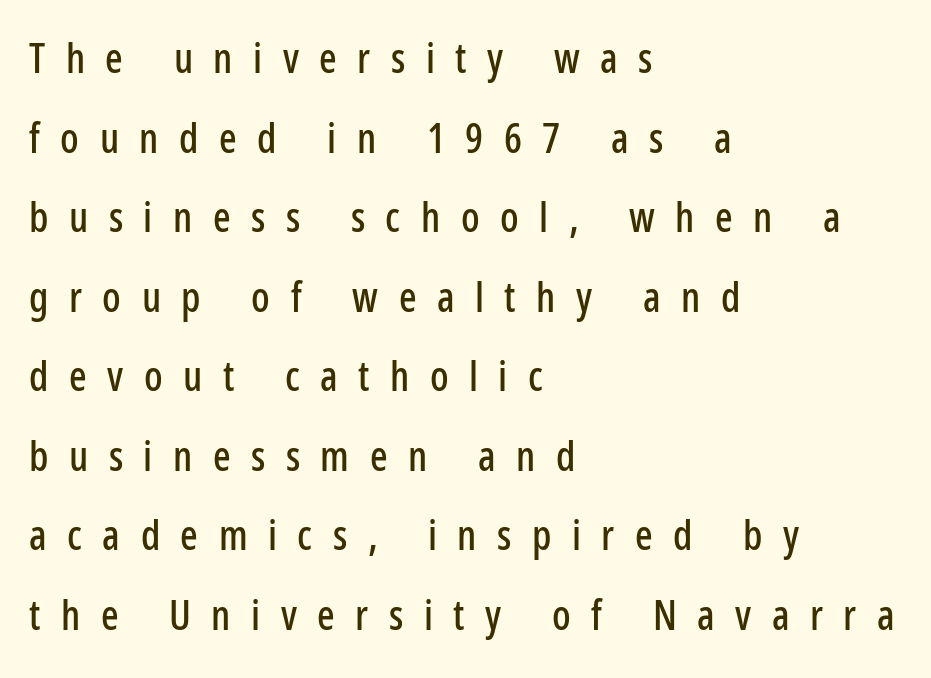
Q: Is the text italic (slanted)? A: No, it is upright.
Q: Is the typeface a serif or a sans-serif typeface? A: Sans-serif.
Q: Is the text underlined? A: No.
Q: How is the paragraph aligned? A: Left-aligned.
Q: Is the spacing between letters normal or unusually wide? A: Unusually wide.
Q: Is the spacing between lines tight, normal or loose? A: Loose.
Q: Width (condensed, normal, or wide)? A: Condensed.
Q: Stroke contrast? A: Low.
Q: x-height? A: Medium.
Q: Monospaced? A: No.
